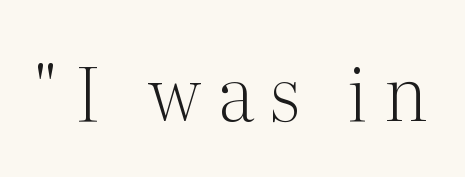
{"serif": "yes", "italic": "no", "bold": "no", "weight": "light", "width": "normal", "stroke_contrast": "medium", "x_height": "medium", "monospaced": "no", "underline": "no", "letter_spacing": "wide", "letter_spacing_em": 0.22, "glyph_px": 74}
